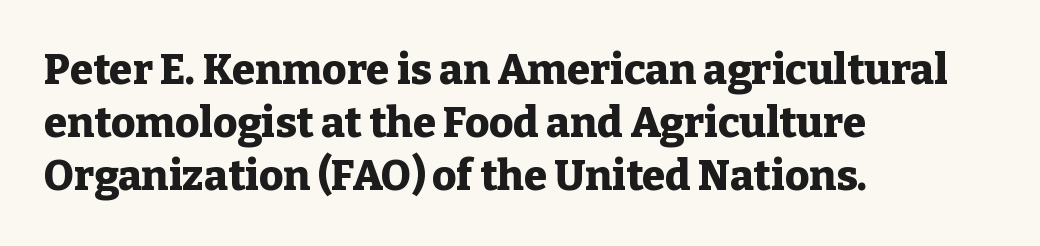
{"serif": "yes", "italic": "no", "bold": "yes", "weight": "heavy", "width": "normal", "stroke_contrast": "low", "x_height": "medium", "monospaced": "no", "underline": "no", "align": "left", "line_spacing": "normal", "line_spacing_ratio": 1.26, "letter_spacing": "normal", "letter_spacing_em": 0.0, "glyph_px": 42}
